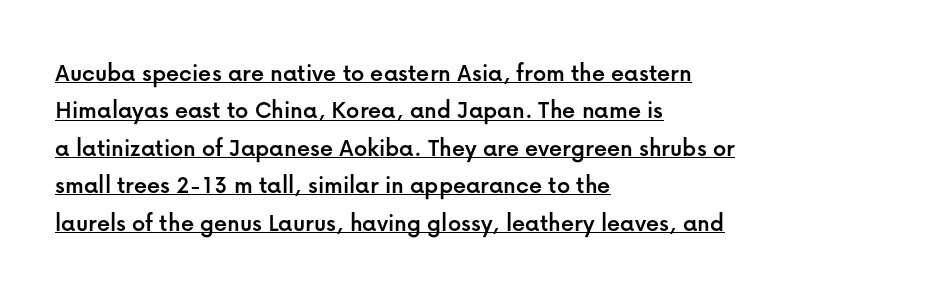
{"italic": "no", "underline": "yes", "align": "left", "line_spacing": "normal", "line_spacing_ratio": 1.44, "letter_spacing": "normal", "letter_spacing_em": 0.0, "glyph_px": 26}
